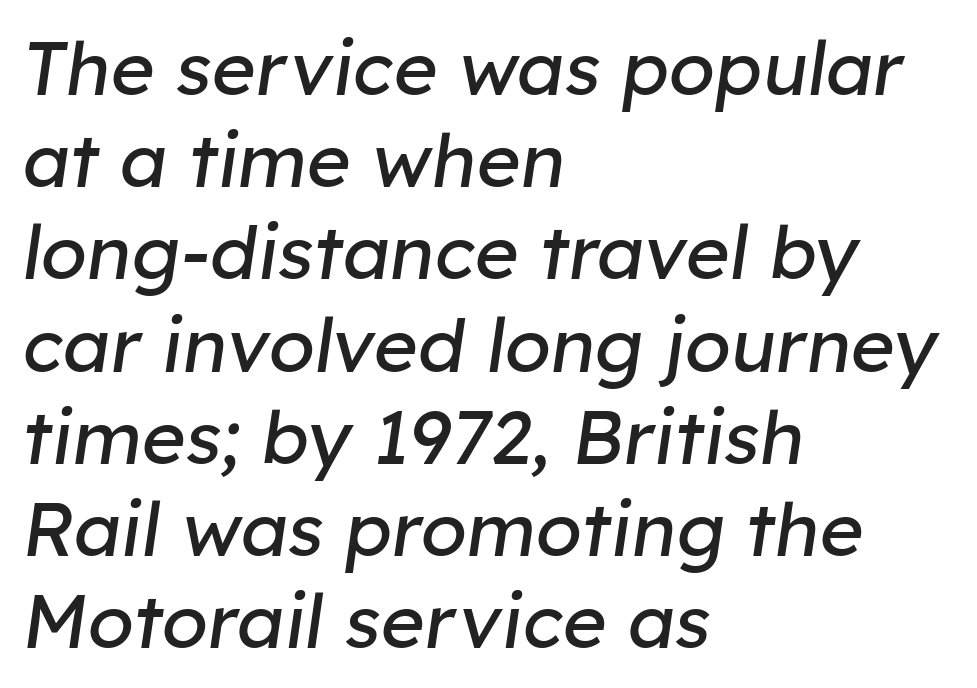
{"italic": "yes", "lean": "right", "slant_degrees": 8, "bold": "no", "weight": "regular", "width": "normal", "stroke_contrast": "low", "x_height": "medium", "monospaced": "no", "underline": "no", "align": "left", "line_spacing_ratio": 1.23, "letter_spacing": "normal", "letter_spacing_em": 0.0, "glyph_px": 75}
